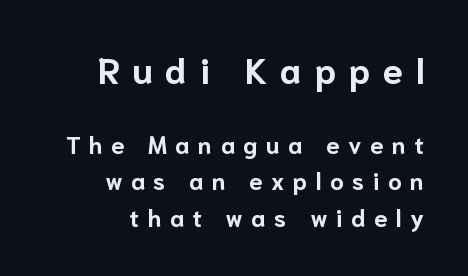
{"serif": "no", "italic": "no", "bold": "yes", "weight": "bold", "width": "normal", "stroke_contrast": "low", "x_height": "medium", "monospaced": "no", "underline": "no", "align": "right", "line_spacing": "normal", "line_spacing_ratio": 1.51, "letter_spacing": "wide", "letter_spacing_em": 0.36, "larger_block": "first", "size_ratio": 1.5, "glyph_px": 36}
